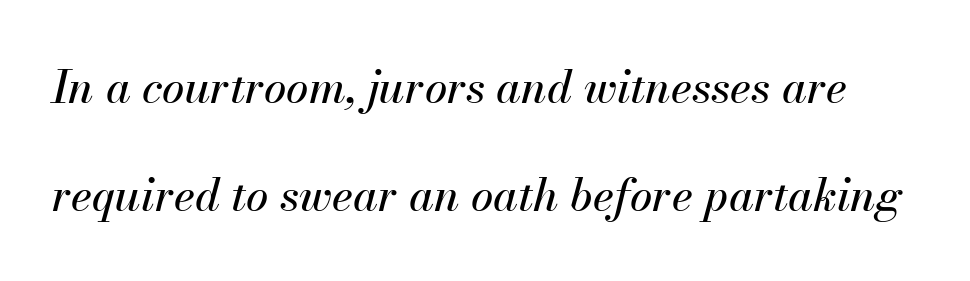
These lines keep a tight, regular rhythm from letter to letter. When letters slant like this, we call the style italic. You could not count columns in this text — the font is proportionally spaced. This sample trades compactness for vertical openness between lines. The string is rendered with underlining switched off.
